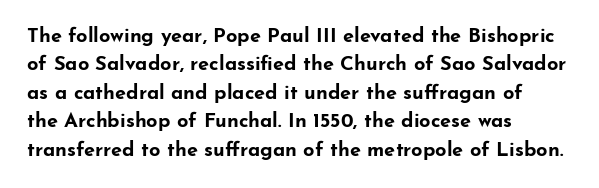
{"italic": "no", "bold": "yes", "underline": "no", "align": "left", "line_spacing": "normal", "line_spacing_ratio": 1.42, "letter_spacing": "normal", "letter_spacing_em": 0.0, "glyph_px": 20}
